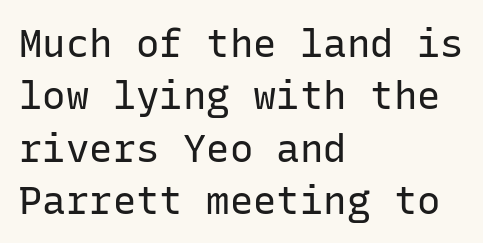
The image shows 39 px regular-weight sans-serif type, upright, monospaced; set left-aligned, normal line spacing (1.34x), normal letter spacing, not underlined; low stroke contrast and a medium x-height.
